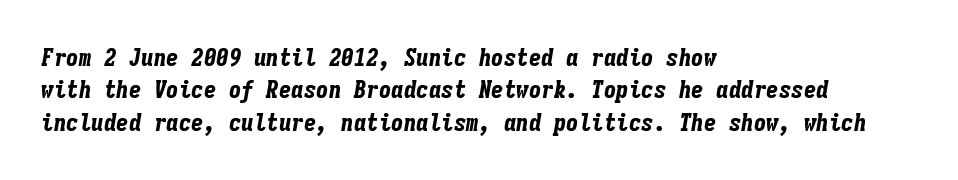
Q: Is the text bold? A: Yes.
Q: Is the text italic (slanted)? A: Yes, it leans right by about 9 degrees.
Q: Is the text underlined? A: No.
Q: How is the paragraph aligned? A: Left-aligned.
Q: Is the spacing between letters normal or unusually wide? A: Normal.
Q: Is the spacing between lines tight, normal or loose? A: Normal.
